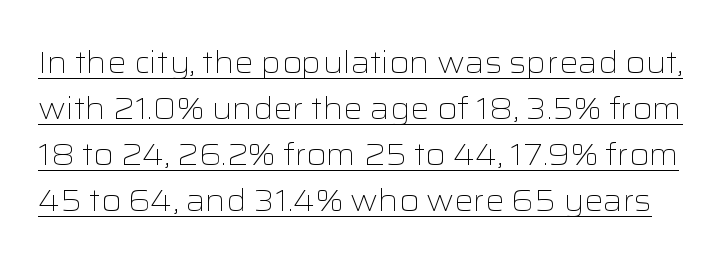
{"serif": "no", "italic": "no", "bold": "no", "weight": "light", "width": "wide", "stroke_contrast": "low", "x_height": "medium", "monospaced": "no", "underline": "yes", "line_spacing": "normal", "line_spacing_ratio": 1.53, "letter_spacing": "normal", "letter_spacing_em": 0.0, "glyph_px": 30}
